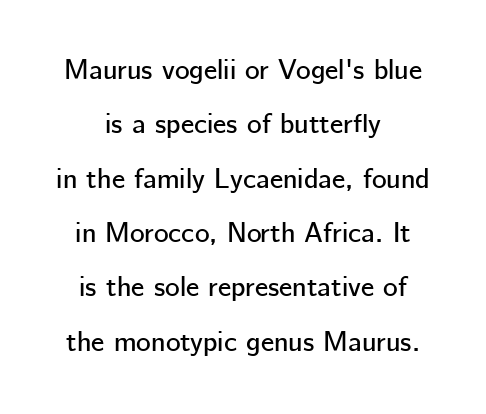
{"serif": "no", "italic": "no", "width": "normal", "stroke_contrast": "low", "x_height": "medium", "monospaced": "no", "underline": "no", "align": "center", "line_spacing": "loose", "line_spacing_ratio": 1.94, "letter_spacing": "normal", "letter_spacing_em": 0.0, "glyph_px": 28}
